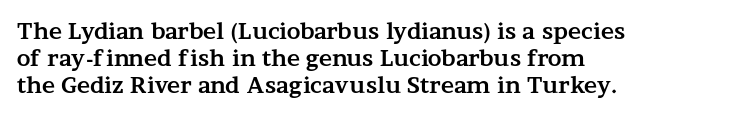
{"italic": "no", "bold": "yes", "underline": "no", "align": "left", "line_spacing_ratio": 1.22, "letter_spacing": "normal", "letter_spacing_em": 0.0, "glyph_px": 22}
